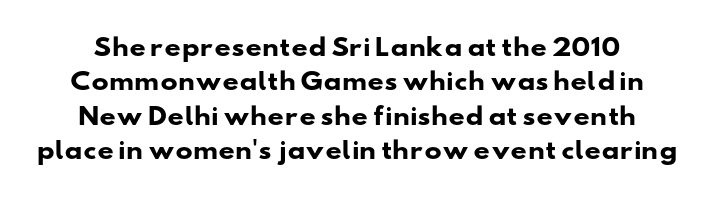
Glance below the letters and you will spot only blank space. A dark, heavy texture on the line: the type is bold. Nobody touched the tracking dial on this one. Leading: standard.
